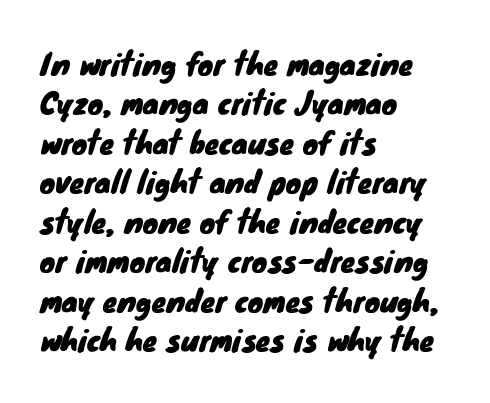
{"serif": "no", "width": "normal", "stroke_contrast": "low", "x_height": "small", "monospaced": "no", "underline": "no", "align": "left", "line_spacing": "normal", "line_spacing_ratio": 1.36, "letter_spacing": "normal", "letter_spacing_em": 0.0, "glyph_px": 29}
